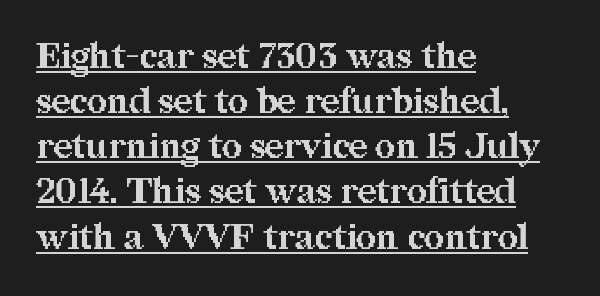
The image shows 35 px bold serif type, upright; set left-aligned, normal line spacing (1.29x), normal letter spacing, underlined; medium stroke contrast and a medium x-height.
